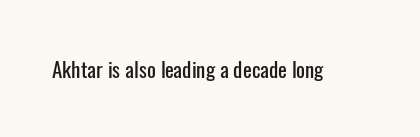
Every character sits straight up, as roman type does. The string is rendered with underlining switched off. Students, note that the glyphs here touch the page at normal intervals.
